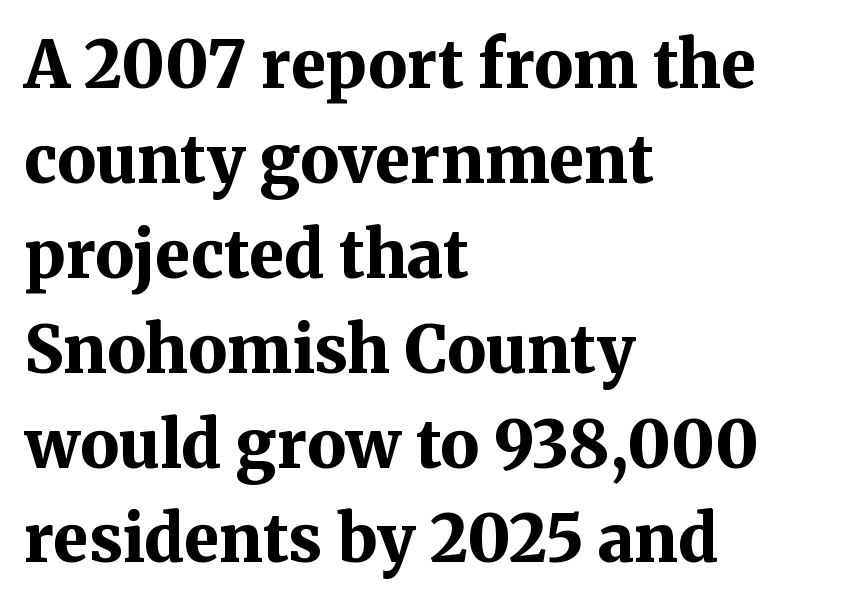
{"serif": "yes", "italic": "no", "bold": "yes", "weight": "bold", "width": "normal", "stroke_contrast": "medium", "x_height": "medium", "monospaced": "no", "underline": "no", "align": "left", "line_spacing": "normal", "line_spacing_ratio": 1.46, "letter_spacing": "normal", "letter_spacing_em": 0.0, "glyph_px": 65}
